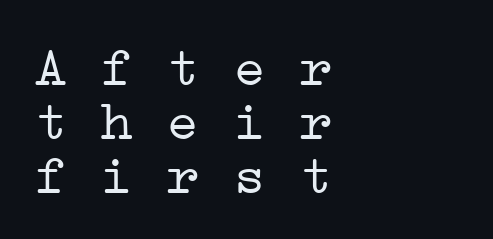
The image shows 55 px light, wide serif type, monospaced; set left-aligned, tight line spacing (0.98x), normal letter spacing, not underlined; low stroke contrast and a medium x-height.
